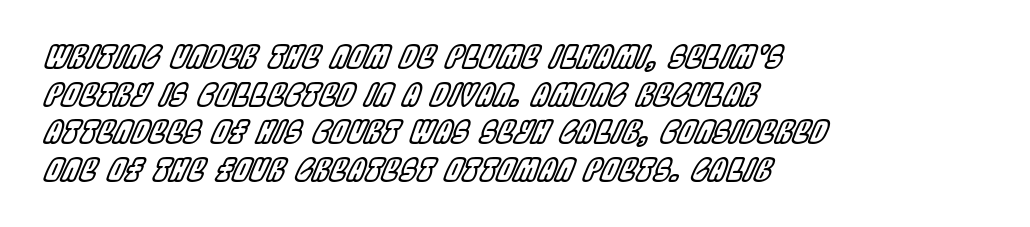
Q: Is the text italic (slanted)? A: Yes, it leans right by about 22 degrees.
Q: Is the text underlined? A: No.
Q: How is the paragraph aligned? A: Left-aligned.
Q: Is the spacing between letters normal or unusually wide? A: Normal.
Q: Width (condensed, normal, or wide)? A: Condensed.
Q: x-height? A: Large.
Q: Monospaced? A: No.
